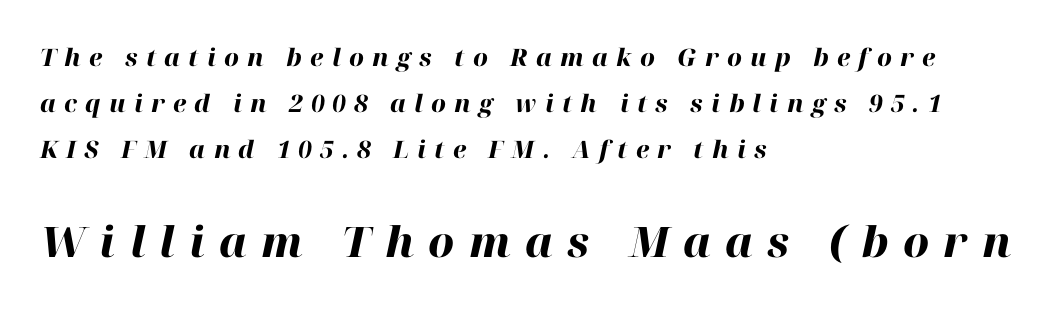
{"italic": "yes", "lean": "right", "slant_degrees": 12, "bold": "yes", "weight": "heavy", "width": "normal", "stroke_contrast": "high", "x_height": "medium", "monospaced": "no", "underline": "no", "align": "left", "line_spacing": "loose", "line_spacing_ratio": 1.92, "letter_spacing": "wide", "letter_spacing_em": 0.34, "larger_block": "second", "size_ratio": 1.75, "glyph_px": 42}
